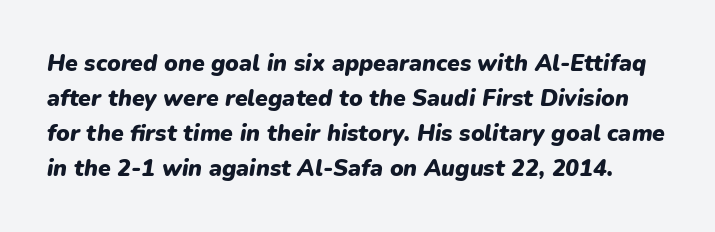
A bare baseline throughout the passage. The block of text has a typical density, with ordinary space between rows. This is heavy type, rendered in bold. Characters follow at the spacing the type designer built in.
